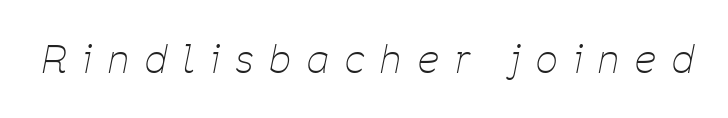
{"italic": "yes", "lean": "right", "slant_degrees": 11, "bold": "no", "weight": "thin", "width": "condensed", "stroke_contrast": "low", "x_height": "medium", "monospaced": "no", "underline": "no", "letter_spacing": "wide", "letter_spacing_em": 0.43, "glyph_px": 38}
